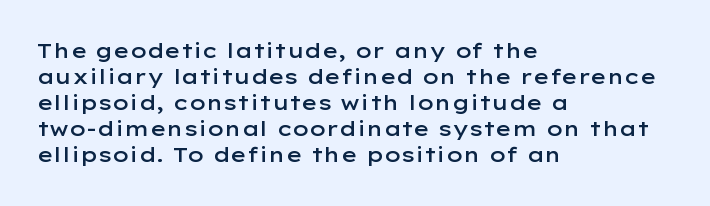
Q: Is the text bold? A: Semi-bold.
Q: Is the text italic (slanted)? A: No, it is upright.
Q: Is the text underlined? A: No.
Q: How is the paragraph aligned? A: Left-aligned.
Q: Is the spacing between letters normal or unusually wide? A: Normal.
